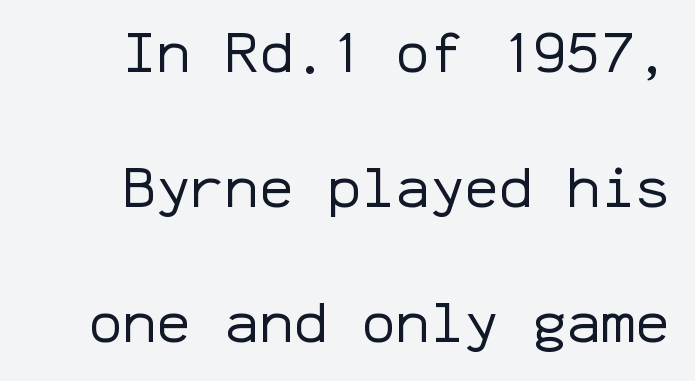
Widely set lines give the paragraph a tall, airy silhouette. Monospaced: the letters line up in strict vertical columns. The rendering shows plain stroke endings on the letterforms — a sans-serif design. The letters sit at their default tracking, neither squeezed nor spread. Weight: not bold — regular or lighter. Posture: upright roman.
